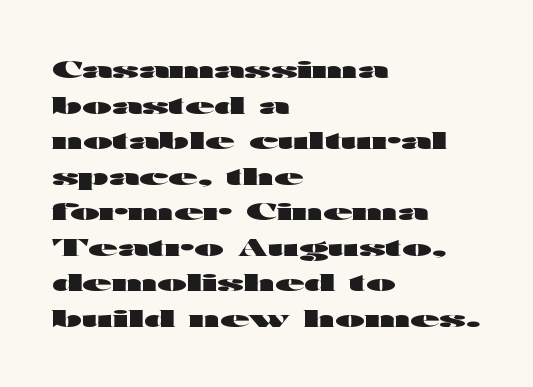
Q: Is the text bold? A: Yes.
Q: Is the text italic (slanted)? A: No, it is upright.
Q: Is the text underlined? A: No.
Q: How is the paragraph aligned? A: Left-aligned.
Q: Is the spacing between letters normal or unusually wide? A: Normal.
Q: Is the spacing between lines tight, normal or loose? A: Normal.
